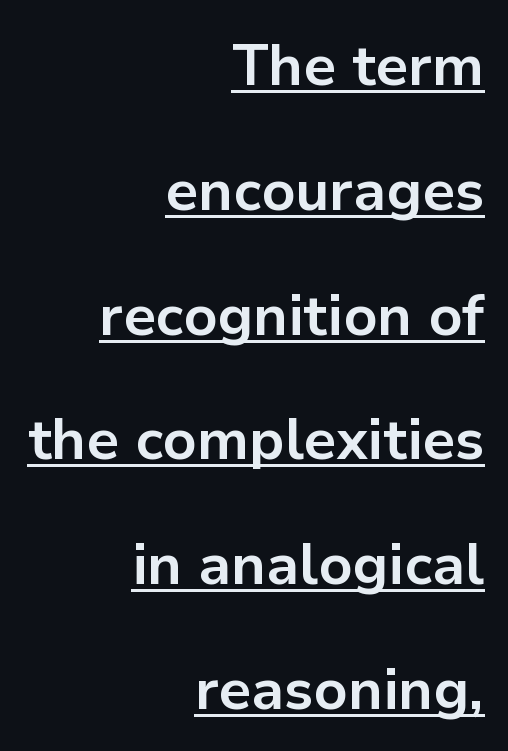
{"serif": "no", "italic": "no", "bold": "yes", "weight": "bold", "width": "normal", "stroke_contrast": "low", "x_height": "medium", "monospaced": "no", "underline": "yes", "align": "right", "line_spacing": "loose", "line_spacing_ratio": 2.19, "letter_spacing": "normal", "letter_spacing_em": 0.0, "glyph_px": 57}
